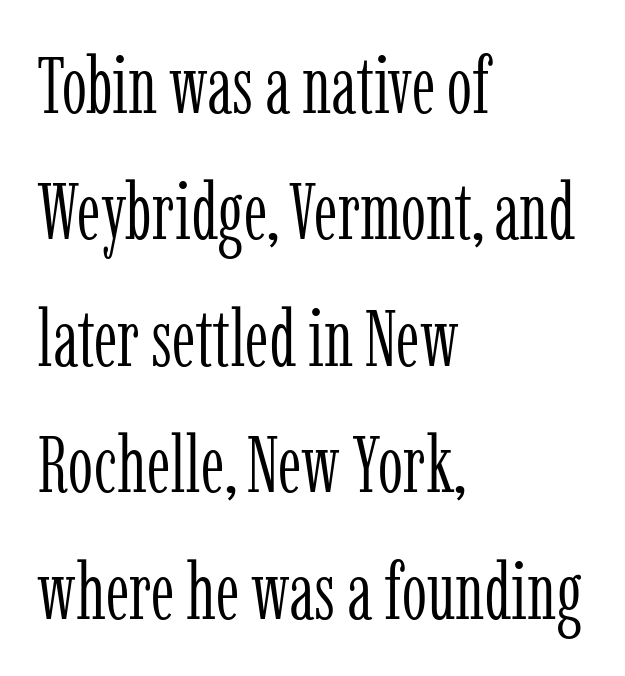
The image shows 80 px light, condensed serif type, upright; set left-aligned, normal line spacing (1.58x), normal letter spacing, not underlined; low stroke contrast and a medium x-height.
